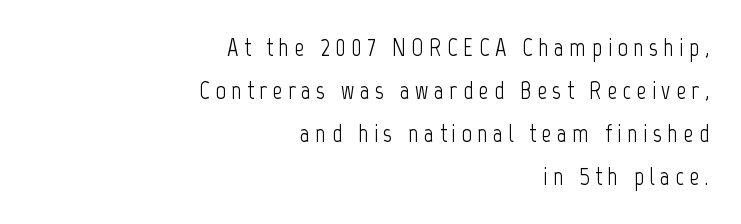
Between one letter and the next there's a generous, obvious gap. Alignment: flush right. The characters are drawn with everyday or finer stroke widths. No italicization has been applied; the sample stays upright. The zone under the glyphs is completely vacant.
